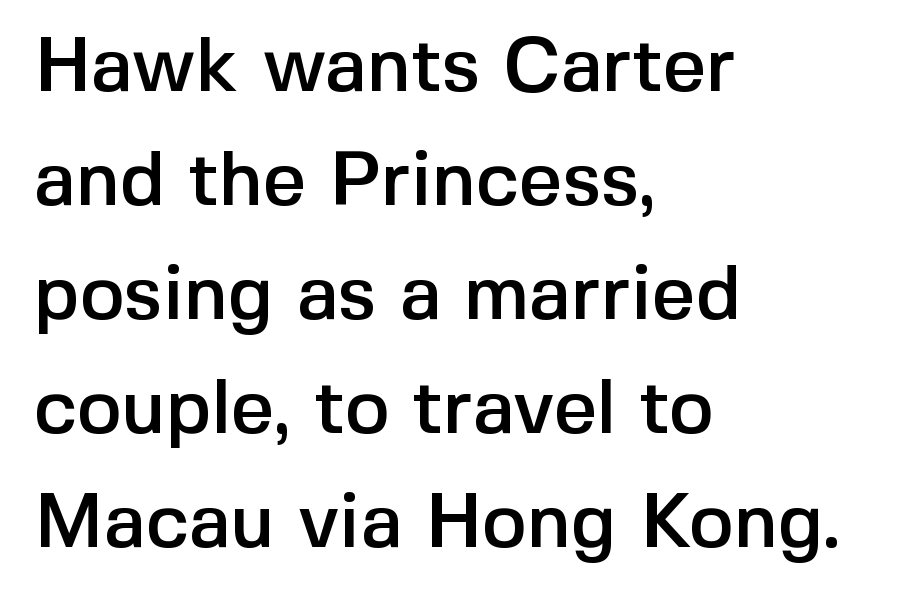
The image shows 76 px sans-serif type, upright; set left-aligned, normal line spacing (1.5x), normal letter spacing, not underlined; a medium x-height.
